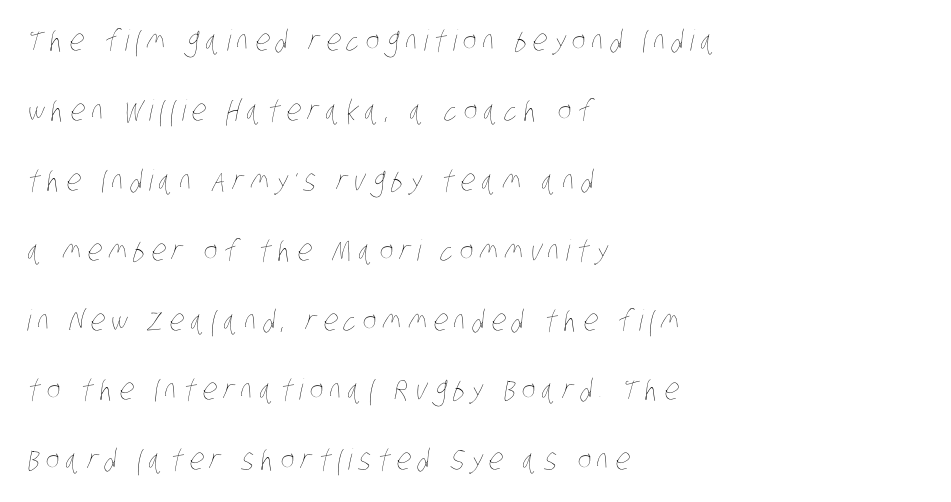
The image shows 29 px thin, condensed type; set left-aligned, loose line spacing (2.41x), unusually wide letter spacing (+0.22 em), not underlined; low stroke contrast and a large x-height.
